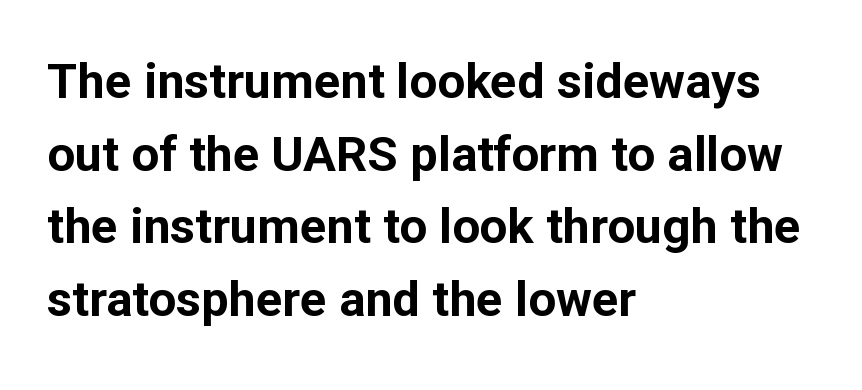
{"serif": "no", "italic": "no", "bold": "yes", "weight": "bold", "width": "normal", "stroke_contrast": "low", "x_height": "medium", "monospaced": "no", "underline": "no", "align": "left", "line_spacing": "normal", "line_spacing_ratio": 1.48, "letter_spacing": "normal", "letter_spacing_em": 0.0, "glyph_px": 49}
